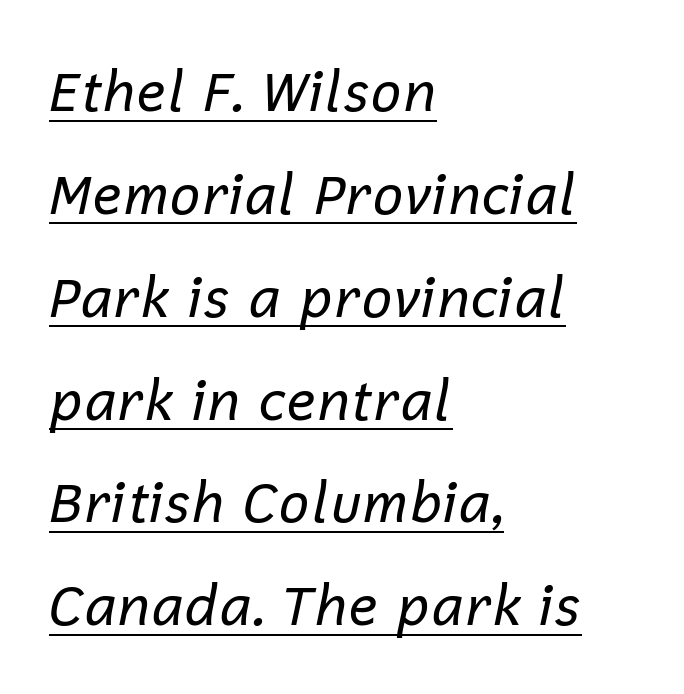
Q: Is the text bold? A: No.
Q: Is the text italic (slanted)? A: Yes, it leans right by about 12 degrees.
Q: Is the text underlined? A: Yes.
Q: How is the paragraph aligned? A: Left-aligned.
Q: Is the spacing between letters normal or unusually wide? A: Normal.
Q: Width (condensed, normal, or wide)? A: Normal.
Q: Stroke contrast? A: Low.
Q: x-height? A: Medium.
Q: Monospaced? A: No.
